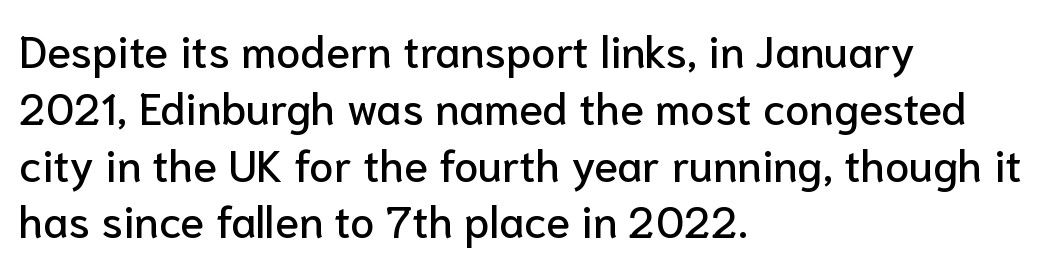
{"serif": "no", "italic": "no", "width": "normal", "stroke_contrast": "low", "x_height": "medium", "monospaced": "no", "underline": "no", "align": "left", "line_spacing": "normal", "line_spacing_ratio": 1.29, "letter_spacing": "normal", "letter_spacing_em": 0.0, "glyph_px": 44}
